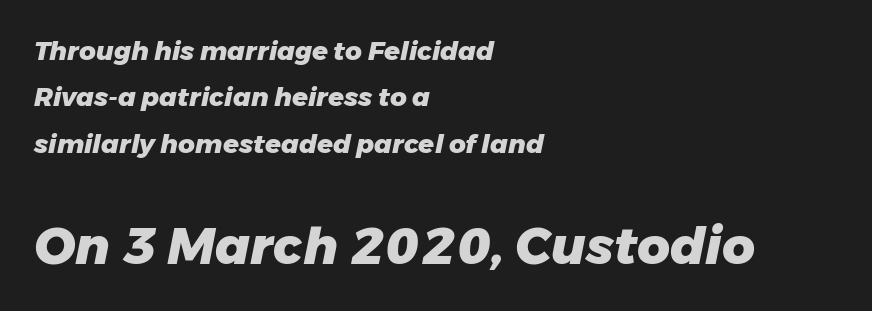
The passage shown is typed in a proportional face where columns would drift. A clean baseline with only descenders dipping below it. A dark, heavy texture on the line: the type is bold. A classic flush-left, rag-right setting is used for this passage. The rendering enlarges the type as you move from the upper chunk to the lower.
